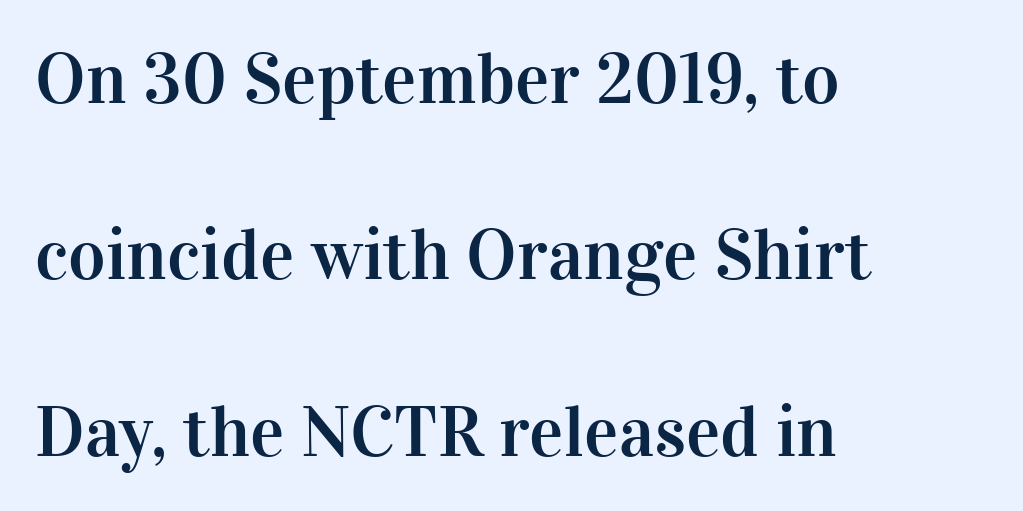
{"serif": "yes", "italic": "no", "width": "normal", "stroke_contrast": "high", "x_height": "medium", "monospaced": "no", "underline": "no", "align": "left", "line_spacing": "loose", "line_spacing_ratio": 2.45, "letter_spacing": "normal", "letter_spacing_em": 0.0, "glyph_px": 72}
